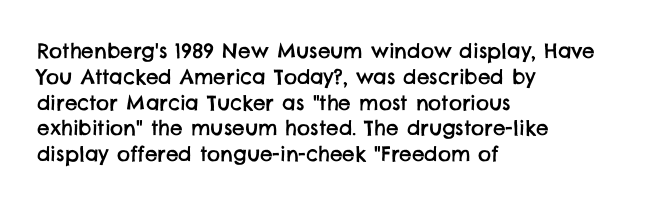
The image shows 20 px text type; set left-aligned, normal line spacing (1.29x), normal letter spacing, not underlined.
